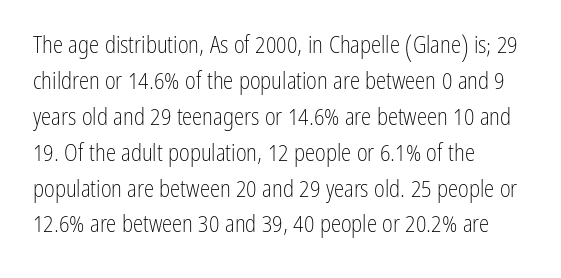
{"italic": "no", "bold": "no", "underline": "no", "align": "left", "line_spacing": "normal", "line_spacing_ratio": 1.56, "letter_spacing": "normal", "letter_spacing_em": 0.0, "glyph_px": 23}
